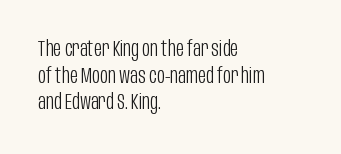
The face used here is rendered with its standard letterfit. The rag falls on the right side of this text block. The typeface has the unassuming heft of standard copy or less. Italic: no, the glyphs are upright roman.
